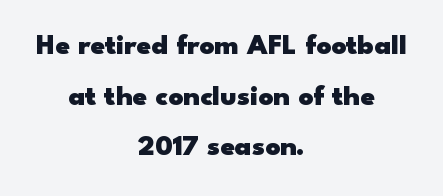
The image shows 29 px heavy, wide sans-serif type, upright; set centered, line spacing 1.75x, normal letter spacing, not underlined; low stroke contrast and a small x-height.
